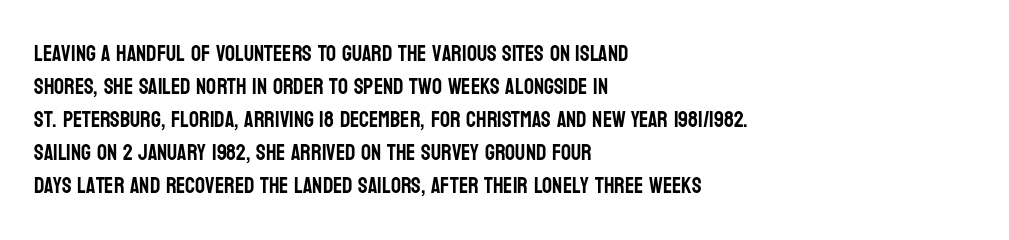
A clean baseline with only descenders dipping below it. Standard letterfit; no display-style spreading of the glyphs. Notice how descenders clear the ascenders below comfortably — that's standard leading. It's the straight-up-and-down kind of type. Does the copy run flush right? No — it runs flush left.
